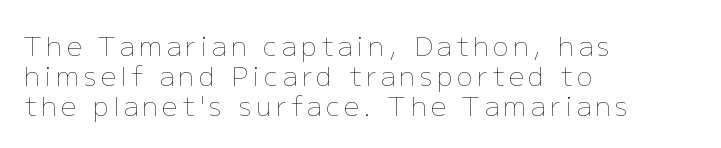
Words float on clear page, feet unadorned. Vertical spacing — tight. Ink coverage per letter is moderate at most. Upright lettering throughout. Layout note: lines flush left.
